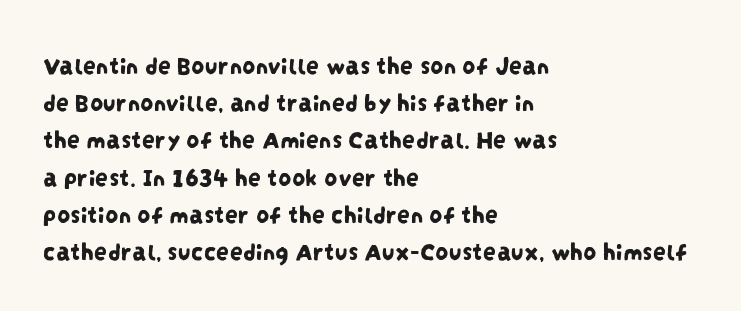
Honestly, the row spacing looks completely unremarkable. Anything drawn beneath the words? Only blank space. The compositor pushed each line to the left boundary. Words appear dense and cohesive because spacing is normal.
